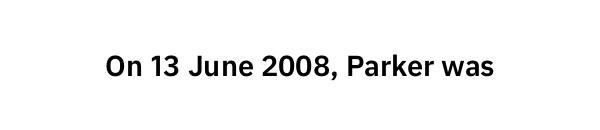
{"serif": "no", "italic": "no", "width": "normal", "stroke_contrast": "low", "x_height": "medium", "monospaced": "no", "underline": "no", "letter_spacing": "normal", "letter_spacing_em": 0.0, "glyph_px": 29}
